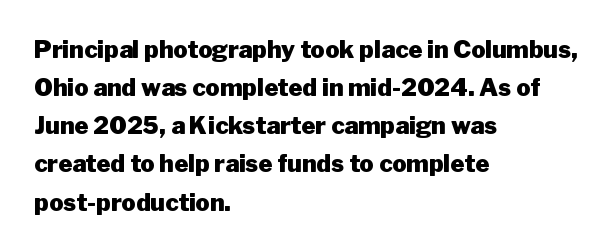
The image shows 24 px bold type, upright; set left-aligned, normal line spacing (1.59x), normal letter spacing, not underlined.
